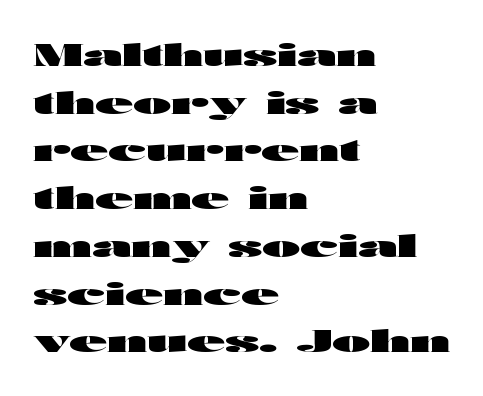
{"serif": "no", "italic": "no", "bold": "yes", "weight": "heavy", "width": "wide", "stroke_contrast": "high", "x_height": "medium", "monospaced": "no", "underline": "no", "align": "left", "line_spacing": "normal", "line_spacing_ratio": 1.54, "letter_spacing": "normal", "letter_spacing_em": 0.0, "glyph_px": 31}
